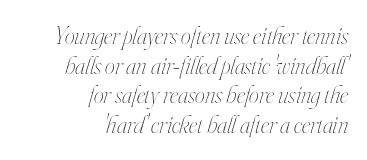
The image shows 25 px text type, italic (leaning right); set right-aligned, line spacing 1.19x, normal letter spacing, not underlined.
